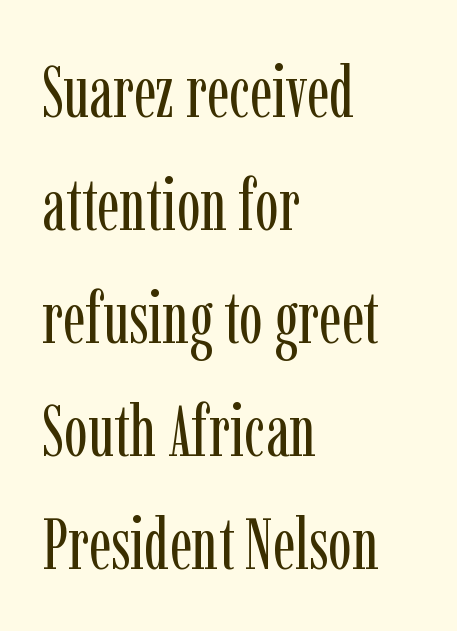
{"serif": "yes", "italic": "no", "bold": "no", "weight": "regular", "width": "condensed", "stroke_contrast": "low", "x_height": "medium", "monospaced": "no", "underline": "no", "align": "left", "line_spacing": "normal", "line_spacing_ratio": 1.59, "letter_spacing": "normal", "letter_spacing_em": 0.0, "glyph_px": 71}
